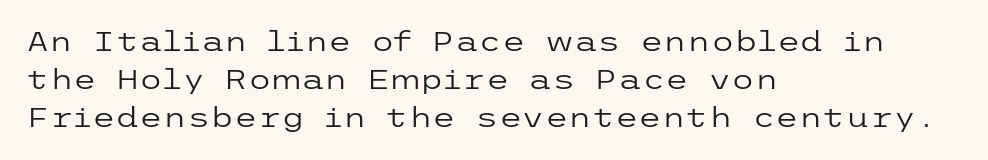
{"italic": "no", "bold": "no", "underline": "no", "align": "left", "line_spacing": "normal", "line_spacing_ratio": 1.41, "letter_spacing": "normal", "letter_spacing_em": 0.0, "glyph_px": 27}
